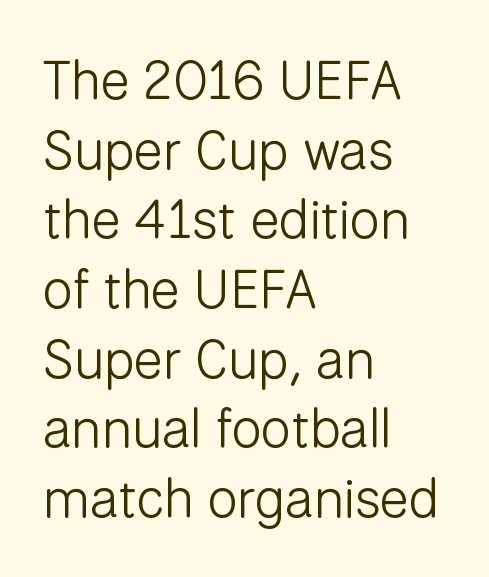
Each letter keeps its own natural width here, so spacing adapts to shape. No heavy texture on the line: the type isn't bold. The leading is moderate, giving the passage an even texture. A clean baseline with only descenders dipping below it. Type style note: lacks serifs.
